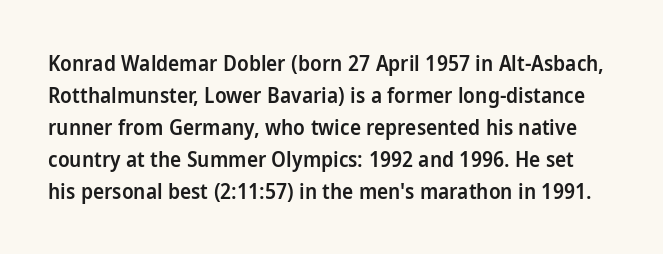
Q: Is the text bold? A: Semi-bold.
Q: Is the text italic (slanted)? A: No, it is upright.
Q: Is the text underlined? A: No.
Q: Is the spacing between letters normal or unusually wide? A: Normal.
Q: Is the spacing between lines tight, normal or loose? A: Normal.
